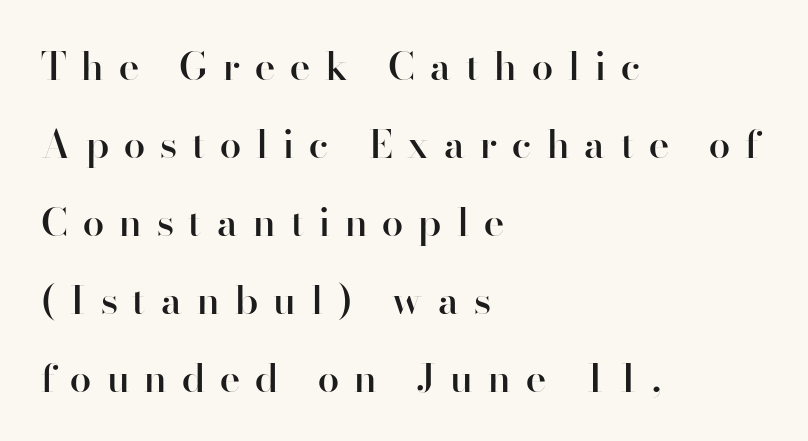
{"serif": "no", "italic": "no", "bold": "semi", "weight": "semibold", "width": "normal", "stroke_contrast": "high", "x_height": "small", "monospaced": "no", "underline": "no", "align": "left", "line_spacing": "loose", "line_spacing_ratio": 2.0, "letter_spacing": "wide", "letter_spacing_em": 0.39, "glyph_px": 39}
